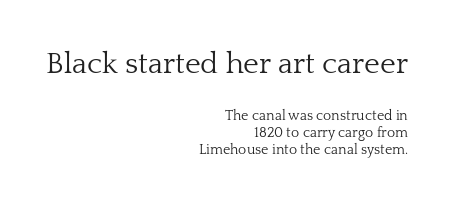
In CSS terms this would be text-align: right. The face used here is proportionally spaced, like ordinary book or web type. The designer went with a serif here, giving each stem small feet. Weight: in the light-to-regular range. The designer gave the opening block more size than the closing block.
